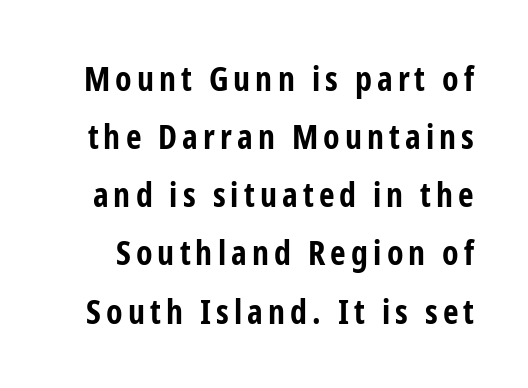
Its strokes are broad and dark, the hallmark of bold type. Varying glyph widths throughout — classic text-font behaviour. This is sans-serif lettering, the kind often seen on screens and signage. It's the straight-up-and-down kind of type. Decoration check: the copy has no underline.
